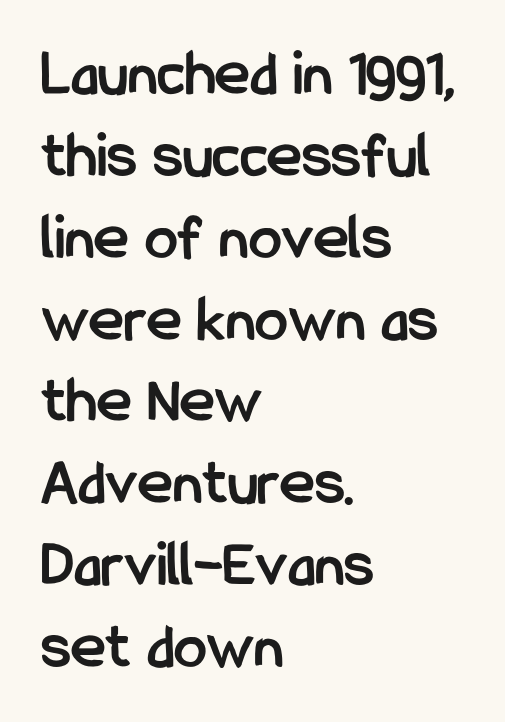
{"serif": "no", "italic": "no", "bold": "yes", "weight": "semibold", "width": "condensed", "stroke_contrast": "low", "x_height": "medium", "monospaced": "no", "underline": "no", "align": "left", "line_spacing_ratio": 1.24, "letter_spacing": "normal", "letter_spacing_em": 0.0, "glyph_px": 66}
